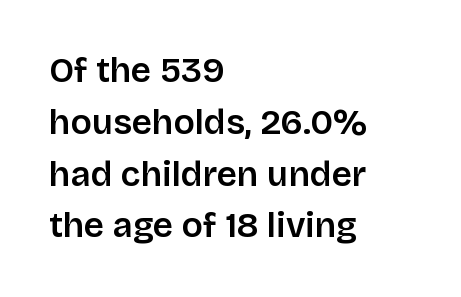
Q: Is the text bold? A: Semi-bold.
Q: Is the text italic (slanted)? A: No, it is upright.
Q: Is the typeface a serif or a sans-serif typeface? A: Sans-serif.
Q: Is the text underlined? A: No.
Q: How is the paragraph aligned? A: Left-aligned.
Q: Is the spacing between letters normal or unusually wide? A: Normal.
Q: Is the spacing between lines tight, normal or loose? A: Normal.
Q: Width (condensed, normal, or wide)? A: Normal.
Q: Stroke contrast? A: Low.
Q: x-height? A: Large.
Q: Monospaced? A: No.
